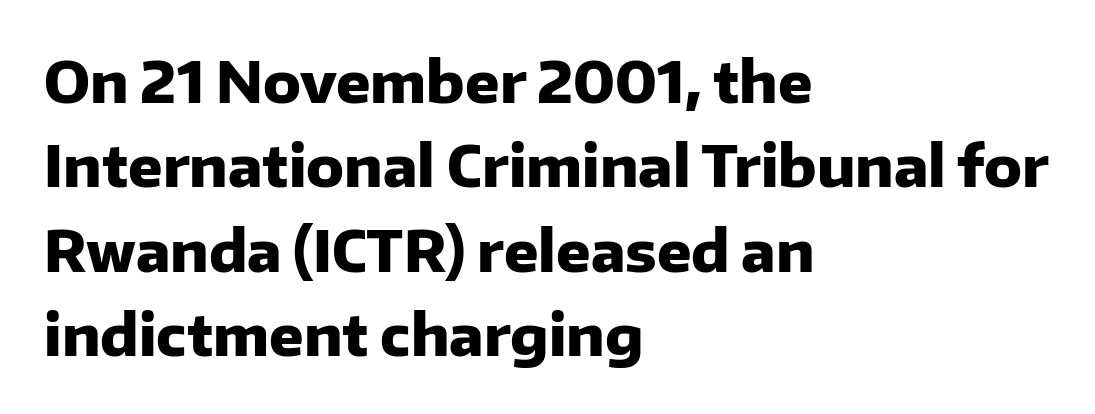
The image shows 57 px heavy sans-serif type, upright; set left-aligned, normal line spacing (1.48x), normal letter spacing, not underlined; low stroke contrast and a medium x-height.
